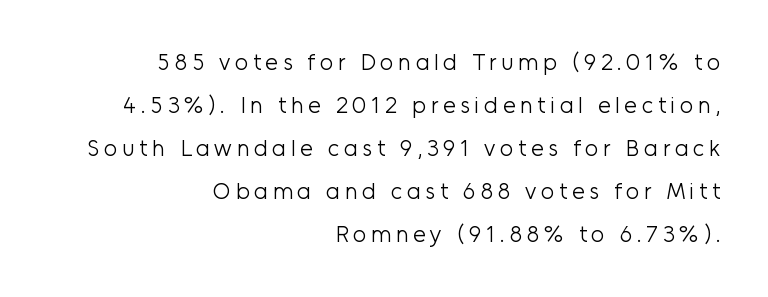
{"italic": "no", "bold": "no", "underline": "no", "align": "right", "line_spacing_ratio": 1.87, "letter_spacing": "wide", "letter_spacing_em": 0.2, "glyph_px": 23}
